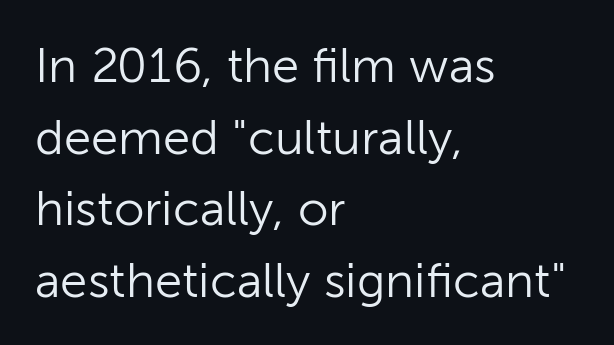
{"serif": "no", "italic": "no", "bold": "no", "weight": "light", "width": "normal", "stroke_contrast": "low", "x_height": "medium", "monospaced": "no", "underline": "no", "align": "left", "line_spacing": "normal", "line_spacing_ratio": 1.46, "letter_spacing": "normal", "letter_spacing_em": 0.0, "glyph_px": 49}
